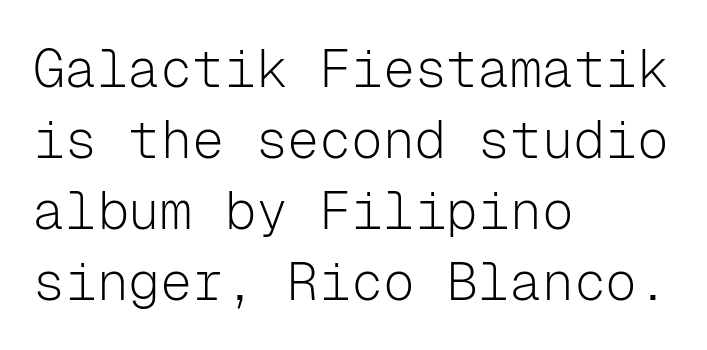
Is there much room between lines? A standard amount, neither cramped nor airy. Nope, not italic — everything's standing straight. The typesetter chose a ragged-right arrangement here. Letterform terminals end flat and unadorned throughout the passage. The letters look calm and open, with moderate or lighter stems.
